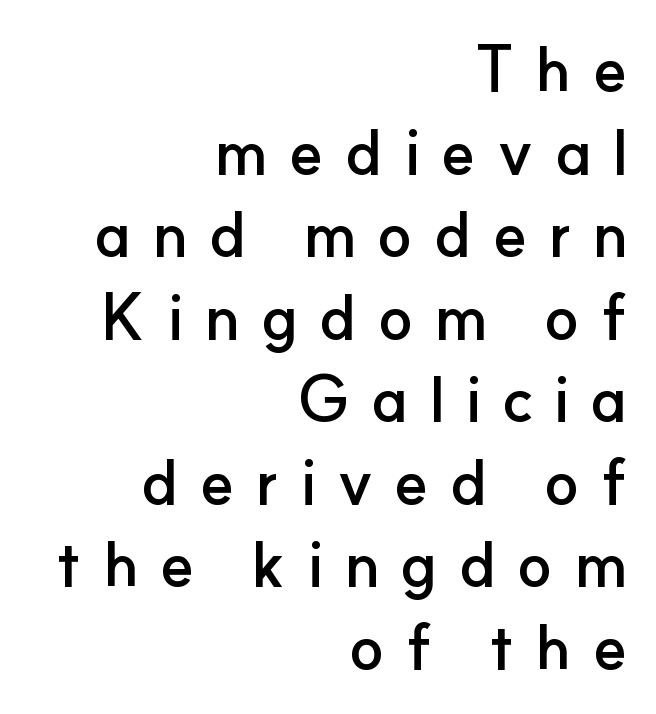
Horizontal bands of white between lines are of average thickness. Proportional: the letters do not fall into vertical columns. This sample uses a sans-serif face. Someone cranked the tracking dial way up on this one. Unmarked baselines from the first word to the last. Does the lettering tilt? It doesn't — this is upright.
